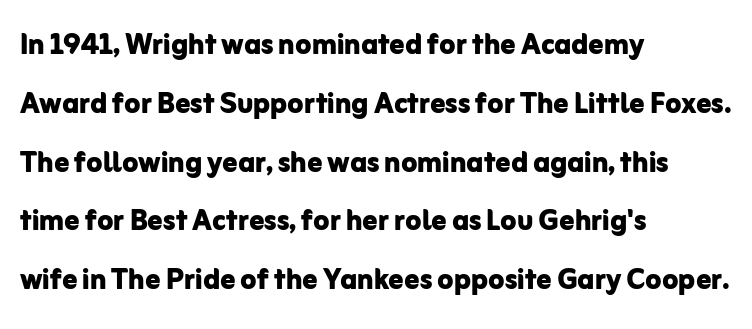
The image shows 37 px bold sans-serif type, upright; set left-aligned, normal line spacing (1.59x), normal letter spacing, not underlined; low stroke contrast and a medium x-height.
